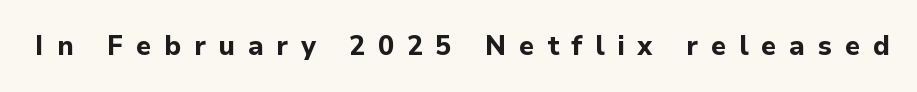
The passage shown has open, widely tracked lettering throughout. When letters stand straight like this, we call the style roman or upright. Does the weight exceed regular? Yes, all the way to bold. Plain, unruled lines of type.
